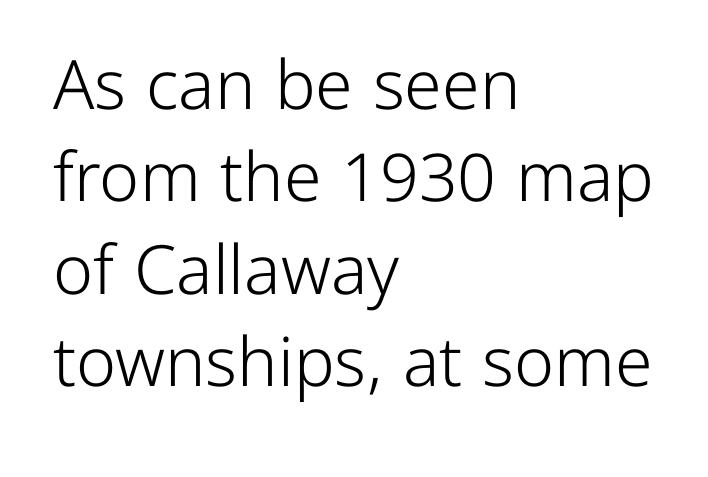
The image shows 68 px light sans-serif type, upright; set left-aligned, normal line spacing (1.36x), normal letter spacing, not underlined; low stroke contrast and a medium x-height.
